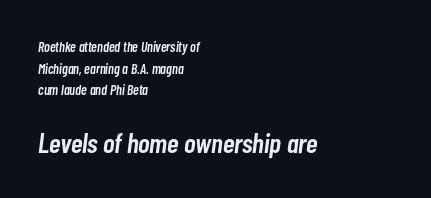
Look at the stroke-to-counter ratio: somewhat heavy, a semibold. Observe the ordinary spacing: letters are neighbours, not strangers. Varying glyph widths throughout — classic text-font behaviour. Look at the glyph heights: the lower group is clearly the bigger setting.
